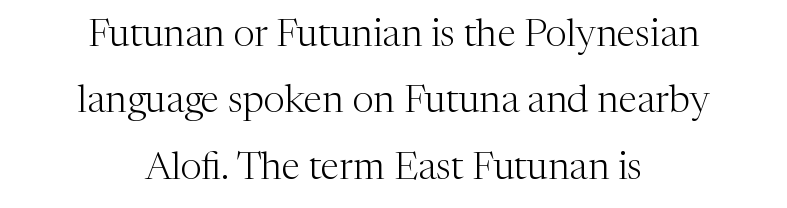
Q: Is the text bold? A: No.
Q: Is the text italic (slanted)? A: No, it is upright.
Q: Is the typeface a serif or a sans-serif typeface? A: Serif.
Q: Is the text underlined? A: No.
Q: How is the paragraph aligned? A: Centered.
Q: Is the spacing between letters normal or unusually wide? A: Normal.
Q: Width (condensed, normal, or wide)? A: Normal.
Q: Stroke contrast? A: Medium.
Q: x-height? A: Medium.
Q: Monospaced? A: No.
